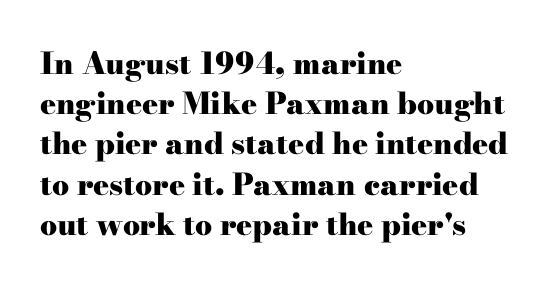
The image shows 30 px heavy, wide serif type, upright; set left-aligned, normal line spacing (1.34x), normal letter spacing, not underlined; high stroke contrast and a small x-height.
